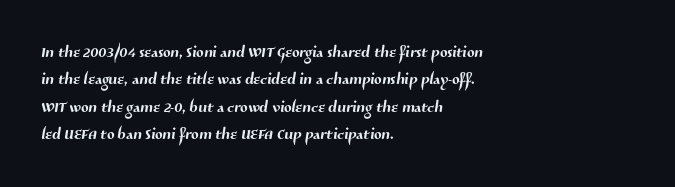
Which margin do the lines hug? The left one — the right edge is uneven. The space directly below the letters is spotless. Spacing between characters is what you'd get straight out of the box.
